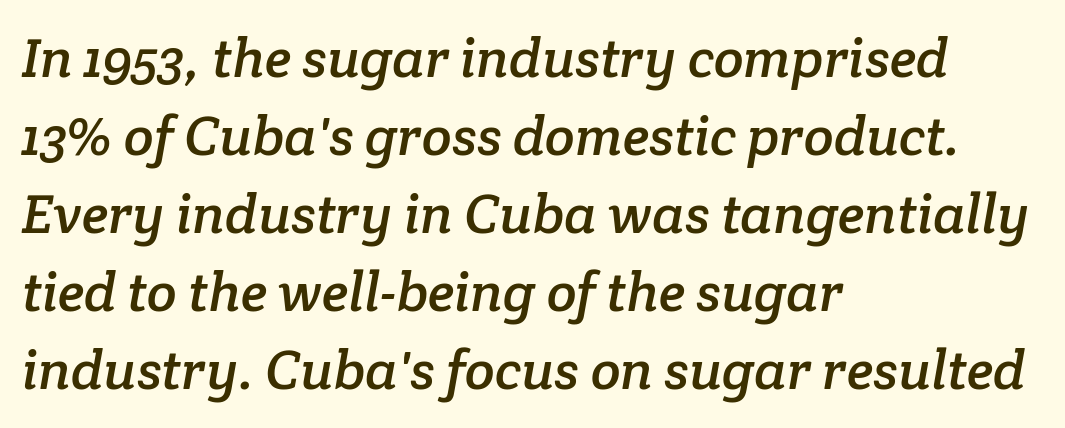
You could not count columns in this text — the font is proportionally spaced. Nothing unusual about the tracking: characters are spaced as the font intends. Does the leading feel generous? No, just average. Descender tails drop into unmarked territory. Check where the strokes stop: tiny serifs finish them off. These lines are set flush left with a ragged right edge.
